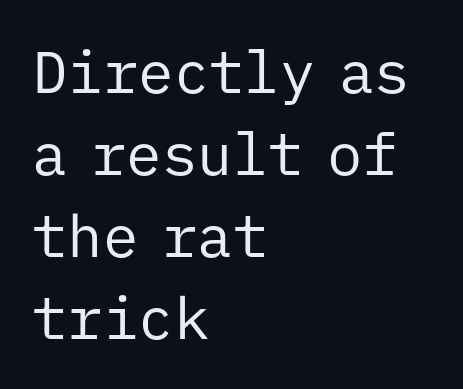
The image shows 59 px regular-weight sans-serif type, upright, monospaced; set left-aligned, normal line spacing (1.39x), normal letter spacing, not underlined; low stroke contrast and a medium x-height.
